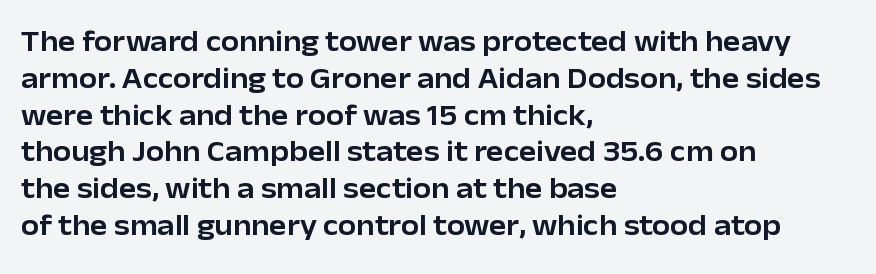
{"serif": "no", "italic": "no", "width": "normal", "stroke_contrast": "low", "x_height": "medium", "monospaced": "no", "underline": "no", "align": "left", "line_spacing": "normal", "line_spacing_ratio": 1.27, "letter_spacing": "normal", "letter_spacing_em": 0.0, "glyph_px": 29}
